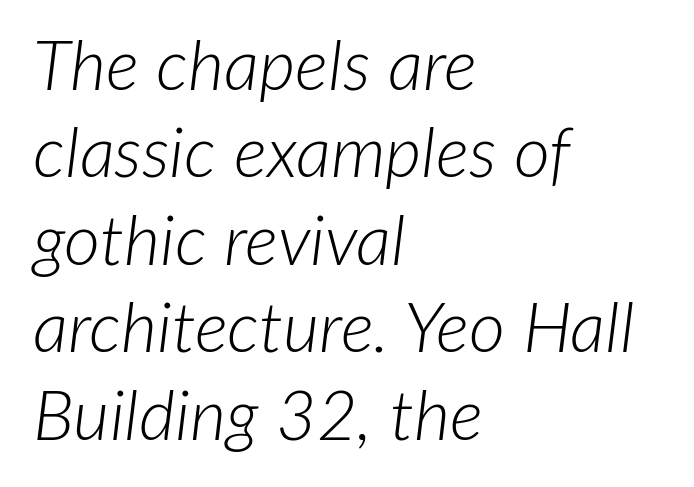
The image shows 70 px light type, italic (leaning right); set left-aligned, normal line spacing (1.25x), normal letter spacing, not underlined; low stroke contrast and a medium x-height.
